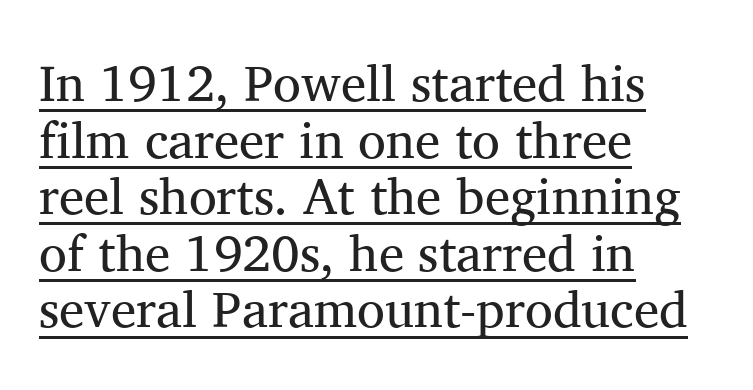
Does extra space separate the letters? No, they use regular spacing. Serifs: yes, visible at the terminals of the letterforms. The rendering uses natural spacing where letterforms have individual widths. A classic flush-left, rag-right setting is used for this passage.
